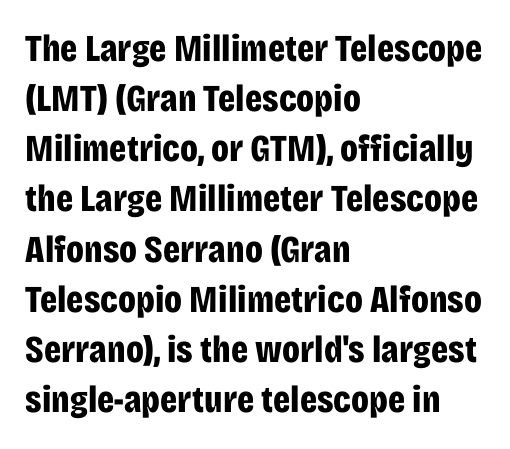
The image shows 38 px bold, condensed sans-serif type, upright; set left-aligned, normal line spacing (1.32x), normal letter spacing, not underlined; low stroke contrast and a large x-height.
